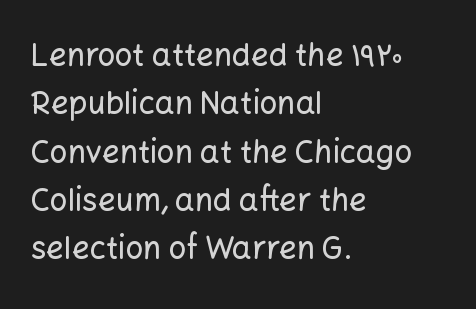
{"serif": "no", "italic": "no", "width": "normal", "stroke_contrast": "low", "x_height": "medium", "monospaced": "no", "underline": "no", "align": "left", "line_spacing": "normal", "line_spacing_ratio": 1.56, "letter_spacing": "normal", "letter_spacing_em": 0.0, "glyph_px": 31}
